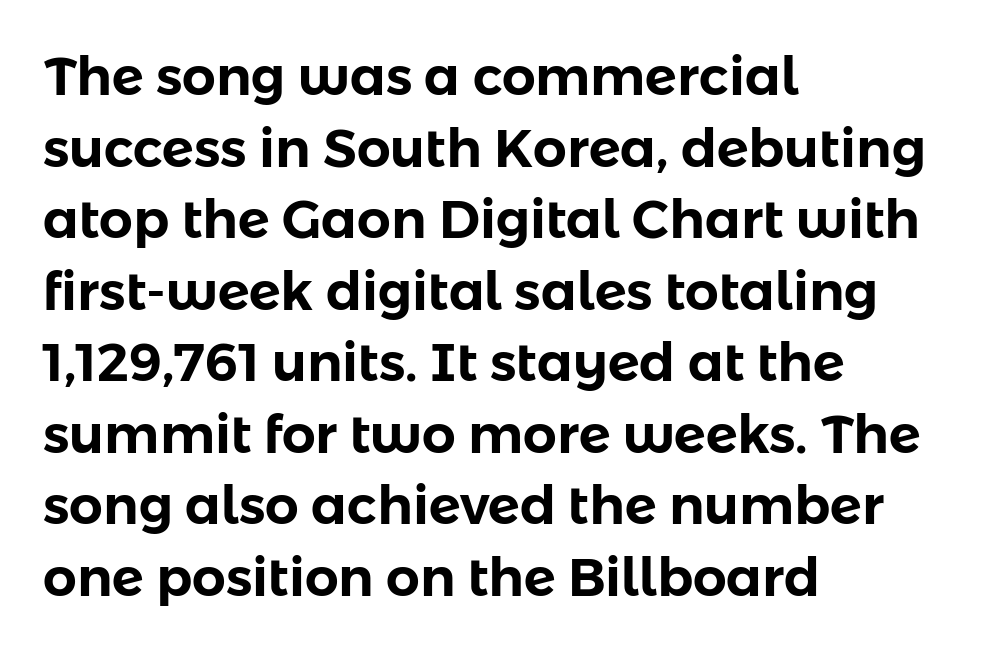
Character widths vary here, with narrow letters taking less room than wide ones. Font category for this specimen: sans-serif. It's the straight-up-and-down kind of type. These lines keep a tight, regular rhythm from letter to letter.
